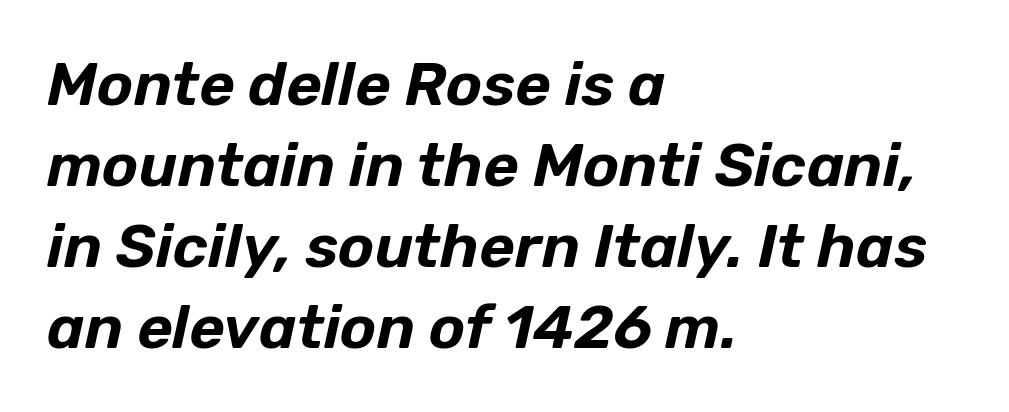
Q: Is the text italic (slanted)? A: Yes, it leans right by about 12 degrees.
Q: Is the text underlined? A: No.
Q: How is the paragraph aligned? A: Left-aligned.
Q: Is the spacing between letters normal or unusually wide? A: Normal.
Q: Is the spacing between lines tight, normal or loose? A: Normal.
Q: Width (condensed, normal, or wide)? A: Normal.
Q: Stroke contrast? A: Low.
Q: x-height? A: Medium.
Q: Monospaced? A: No.
